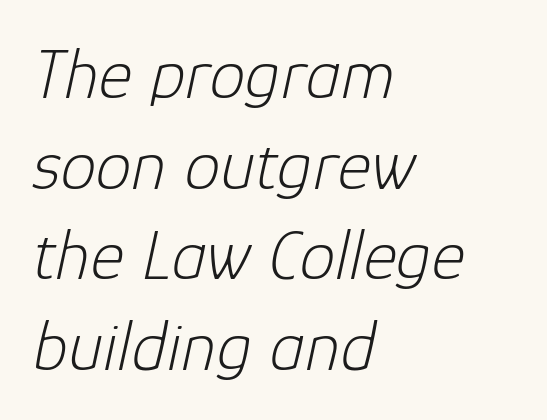
Q: Is the text bold? A: No.
Q: Is the text italic (slanted)? A: Yes, it leans right by about 12 degrees.
Q: Is the text underlined? A: No.
Q: How is the paragraph aligned? A: Left-aligned.
Q: Is the spacing between letters normal or unusually wide? A: Normal.
Q: Is the spacing between lines tight, normal or loose? A: Normal.
Q: Width (condensed, normal, or wide)? A: Normal.
Q: Stroke contrast? A: Low.
Q: x-height? A: Medium.
Q: Monospaced? A: No.
